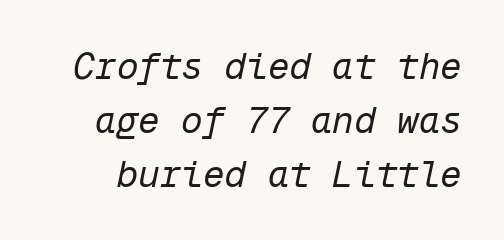
The passage shown leans; its letterforms are oblique. Plain, unruled lines of type. This rendering leaves character spacing at its baseline value. Looks like terminal output: every glyph gets an equal slot.
